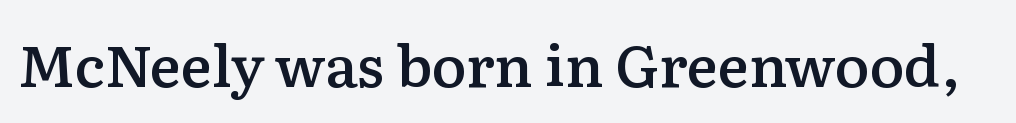
No extra tracking has been applied to these lines. Is this a fixed-width face? No — the glyphs have proportional, varying widths. Bold? Not quite — semibold, heavier than regular but stopping short. A clean baseline with only descenders dipping below it. Small tapered or slab feet sit at the stroke ends, so this counts as serif. Every stem runs plumb, perpendicular to the baseline.
